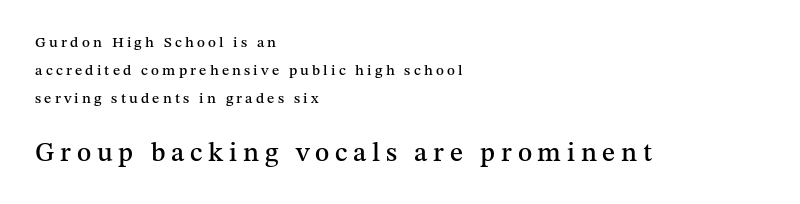
{"italic": "no", "underline": "no", "align": "left", "line_spacing_ratio": 1.86, "letter_spacing": "wide", "letter_spacing_em": 0.21, "larger_block": "second", "size_ratio": 1.8, "glyph_px": 27}
